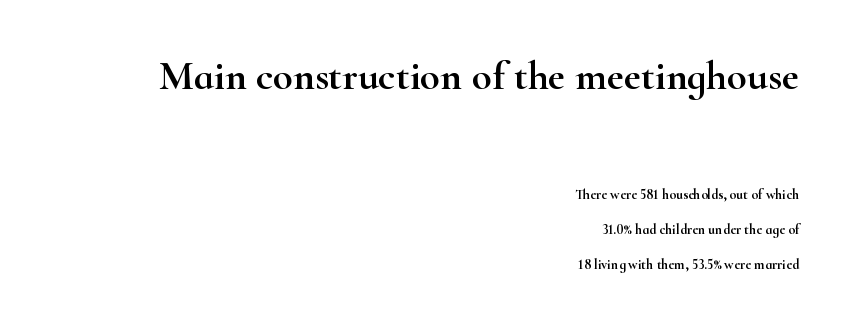
Q: Is the text italic (slanted)? A: No, it is upright.
Q: Is the typeface a serif or a sans-serif typeface? A: Serif.
Q: Is the text underlined? A: No.
Q: How is the paragraph aligned? A: Right-aligned.
Q: Is the spacing between letters normal or unusually wide? A: Normal.
Q: Is the spacing between lines tight, normal or loose? A: Loose.
Q: Which block of text is set in a larger size, the first (top) or the second (bottom)? A: The first (top) one.
Q: Width (condensed, normal, or wide)? A: Wide.
Q: Stroke contrast? A: High.
Q: x-height? A: Small.
Q: Monospaced? A: No.
